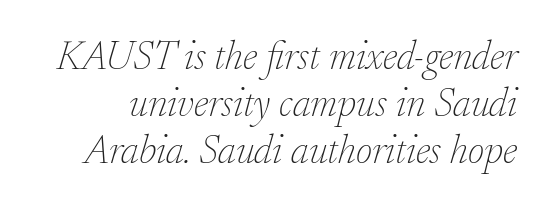
The rendering shows small feet on the letterforms — a serif design. The line texture is even and compact thanks to regular tracking. The rendering uses natural spacing where letterforms have individual widths. Honestly, there is no underline to notice here at all.
